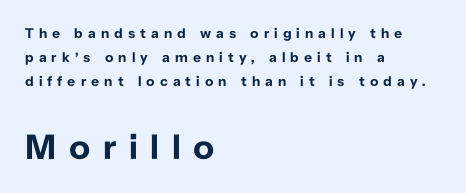
Q: Is the text bold? A: Yes.
Q: Is the text italic (slanted)? A: No, it is upright.
Q: Is the typeface a serif or a sans-serif typeface? A: Sans-serif.
Q: Is the text underlined? A: No.
Q: How is the paragraph aligned? A: Left-aligned.
Q: Is the spacing between letters normal or unusually wide? A: Unusually wide.
Q: Which block of text is set in a larger size, the first (top) or the second (bottom)? A: The second (bottom) one.
Q: Width (condensed, normal, or wide)? A: Normal.
Q: Stroke contrast? A: Low.
Q: x-height? A: Medium.
Q: Monospaced? A: No.
